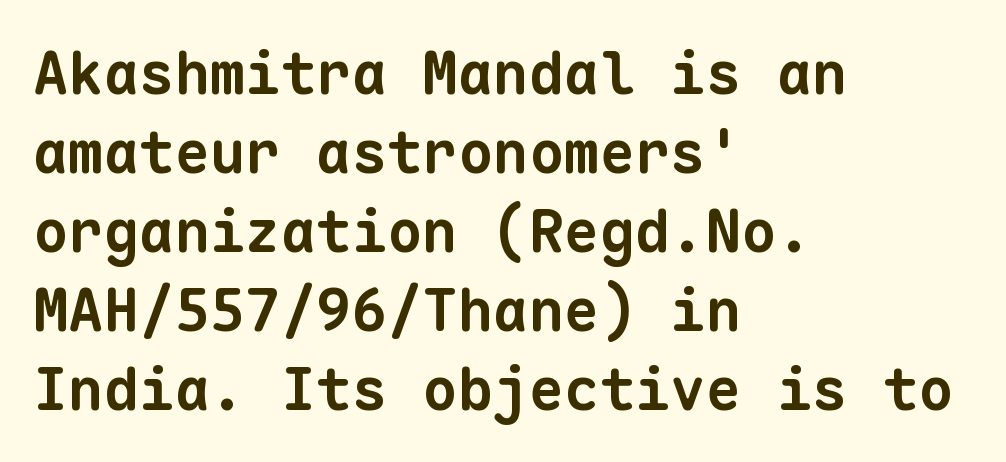
{"serif": "no", "bold": "yes", "weight": "bold", "width": "normal", "stroke_contrast": "low", "x_height": "medium", "monospaced": "yes", "underline": "no", "align": "left", "line_spacing": "normal", "line_spacing_ratio": 1.34, "letter_spacing": "normal", "letter_spacing_em": 0.0, "glyph_px": 59}
